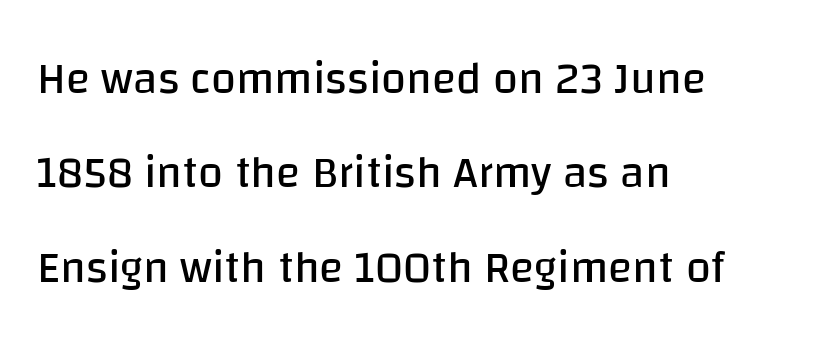
The image shows 45 px regular-weight sans-serif type, upright; set left-aligned, loose line spacing (2.1x), normal letter spacing, not underlined; low stroke contrast and a large x-height.
